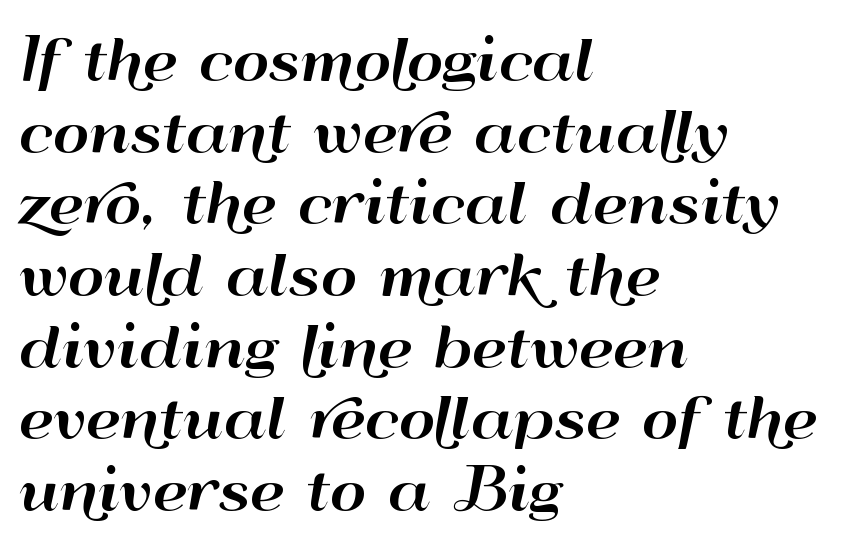
The baseline area is clear. You could not count columns in this text — the font is proportionally spaced. These lines stack with their left ends in a neat column.
